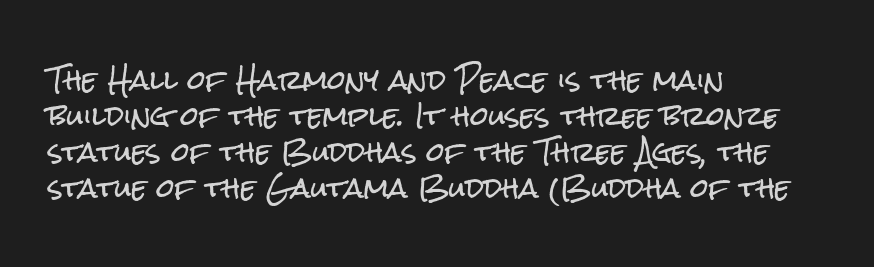
This is roman type, the default non-slanted kind. Standard letterfit; no display-style spreading of the glyphs. Evenly set lines give the paragraph a standard silhouette. The specimen omits any rule beneath the text block's lines. The paragraph shown leans on its left margin.
